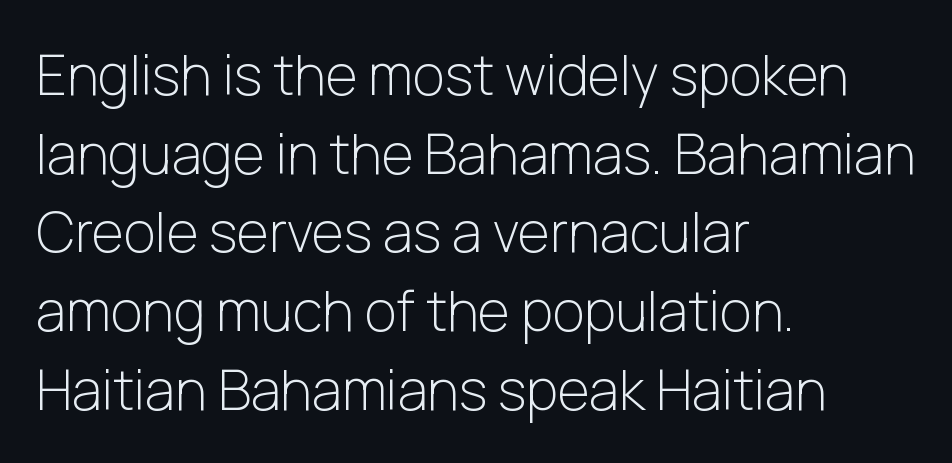
{"serif": "no", "italic": "no", "bold": "no", "weight": "light", "width": "normal", "stroke_contrast": "low", "x_height": "medium", "monospaced": "no", "underline": "no", "align": "left", "line_spacing": "normal", "line_spacing_ratio": 1.43, "letter_spacing": "normal", "letter_spacing_em": 0.0, "glyph_px": 55}
